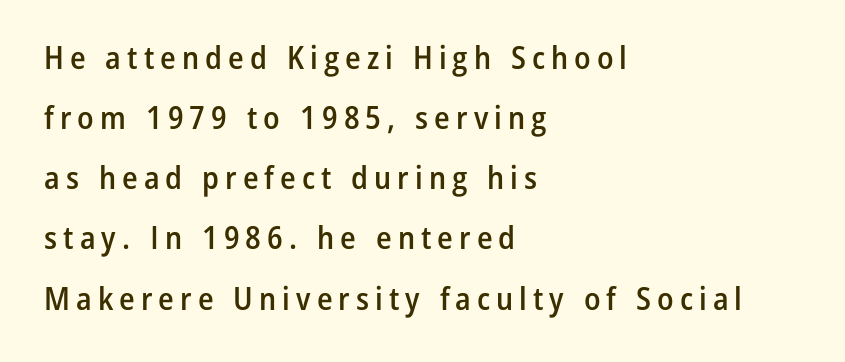
The image shows 32 px semibold, condensed sans-serif type, upright; set left-aligned, line spacing 1.88x, not underlined; low stroke contrast and a medium x-height.
